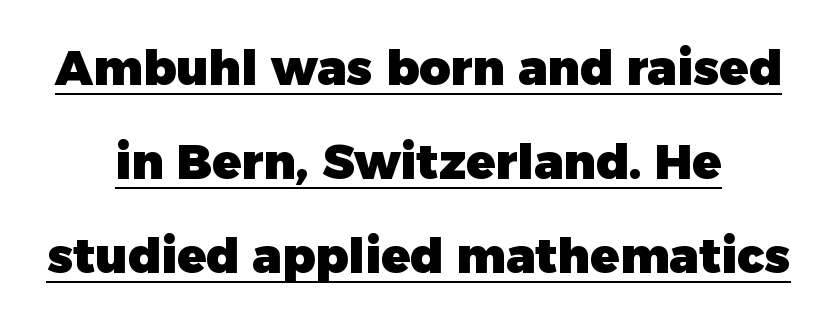
The image shows 48 px heavy sans-serif type, upright; set centered, loose line spacing (1.96x), normal letter spacing, underlined; low stroke contrast and a medium x-height.
